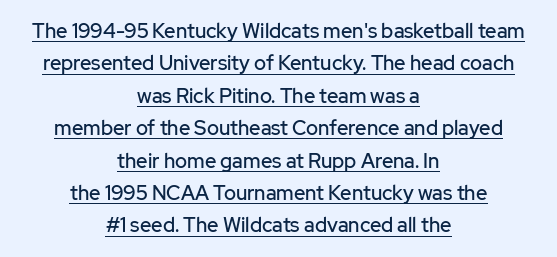
Q: Is the text italic (slanted)? A: No, it is upright.
Q: Is the text underlined? A: Yes.
Q: How is the paragraph aligned? A: Centered.
Q: Is the spacing between letters normal or unusually wide? A: Normal.
Q: Is the spacing between lines tight, normal or loose? A: Normal.
